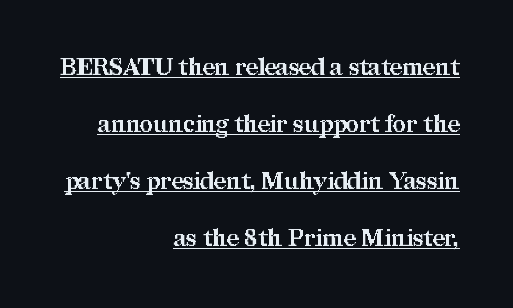
The passage shown has conventional tracking throughout. Caption: multi-line text, flush right, ragged left. Its strokes are broad and dark, the hallmark of bold type. The rendering uses the underline text-decoration. A typesetter would call this leading open, well beyond the default.
